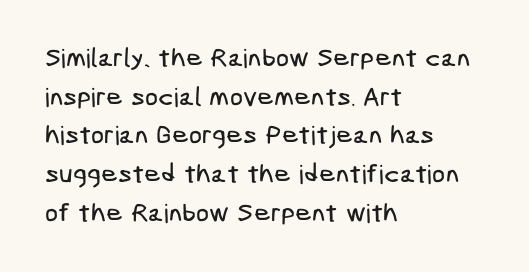
The gap between lines stays unmarked. A typesetter would call this zero additional tracking. A student would call this left alignment; a typographer would say flush left, rag right. A typesetter would call this leading conventional body-copy spacing.
